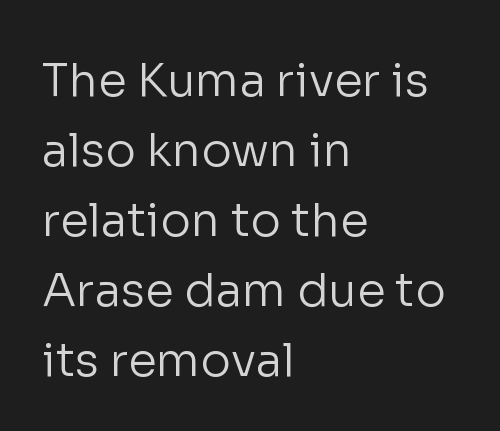
Q: Is the text bold? A: No.
Q: Is the text italic (slanted)? A: No, it is upright.
Q: Is the typeface a serif or a sans-serif typeface? A: Sans-serif.
Q: Is the text underlined? A: No.
Q: How is the paragraph aligned? A: Left-aligned.
Q: Is the spacing between letters normal or unusually wide? A: Normal.
Q: Is the spacing between lines tight, normal or loose? A: Normal.
Q: Width (condensed, normal, or wide)? A: Normal.
Q: Stroke contrast? A: Low.
Q: x-height? A: Medium.
Q: Monospaced? A: No.
